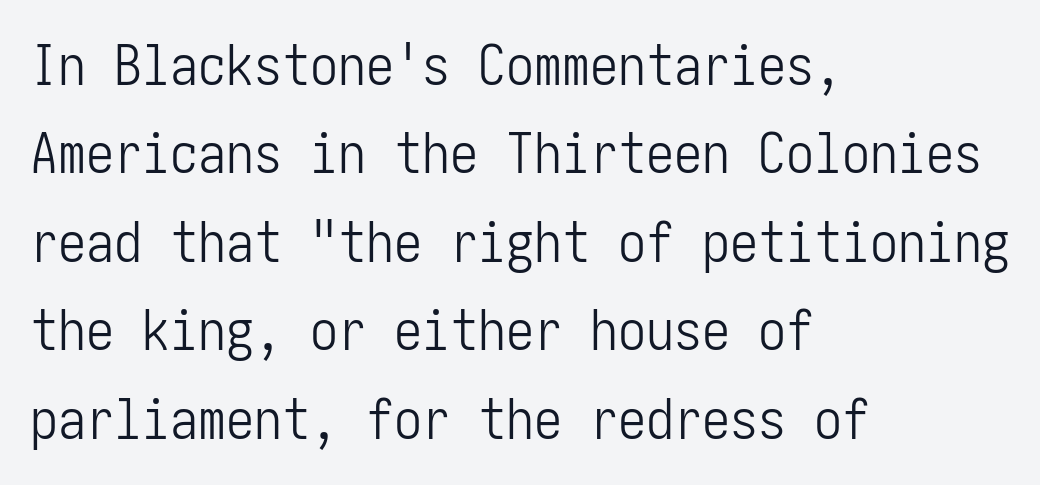
Q: Is the text bold? A: No.
Q: Is the text italic (slanted)? A: No, it is upright.
Q: Is the typeface a serif or a sans-serif typeface? A: Sans-serif.
Q: Is the text underlined? A: No.
Q: How is the paragraph aligned? A: Left-aligned.
Q: Is the spacing between letters normal or unusually wide? A: Normal.
Q: Is the spacing between lines tight, normal or loose? A: Normal.
Q: Width (condensed, normal, or wide)? A: Condensed.
Q: Stroke contrast? A: Low.
Q: x-height? A: Medium.
